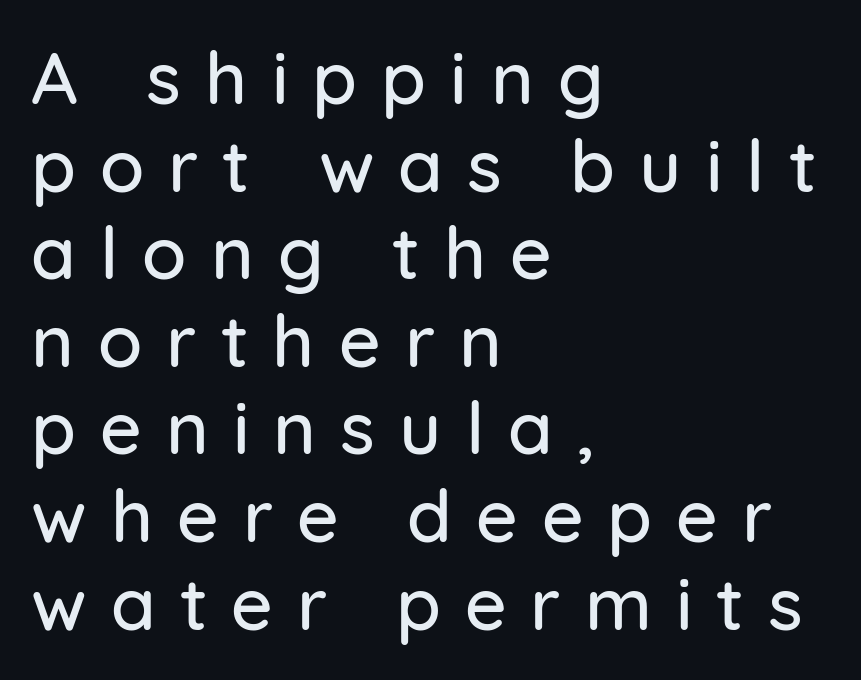
{"serif": "no", "italic": "no", "width": "normal", "stroke_contrast": "low", "x_height": "medium", "monospaced": "no", "underline": "no", "align": "left", "line_spacing_ratio": 1.2, "letter_spacing": "wide", "letter_spacing_em": 0.33, "glyph_px": 73}
